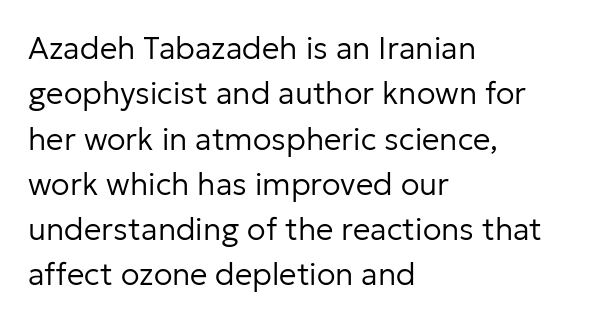
Q: Is the text bold? A: No.
Q: Is the text italic (slanted)? A: No, it is upright.
Q: Is the typeface a serif or a sans-serif typeface? A: Sans-serif.
Q: Is the text underlined? A: No.
Q: How is the paragraph aligned? A: Left-aligned.
Q: Is the spacing between letters normal or unusually wide? A: Normal.
Q: Is the spacing between lines tight, normal or loose? A: Normal.
Q: Width (condensed, normal, or wide)? A: Normal.
Q: Stroke contrast? A: Low.
Q: x-height? A: Medium.
Q: Monospaced? A: No.
